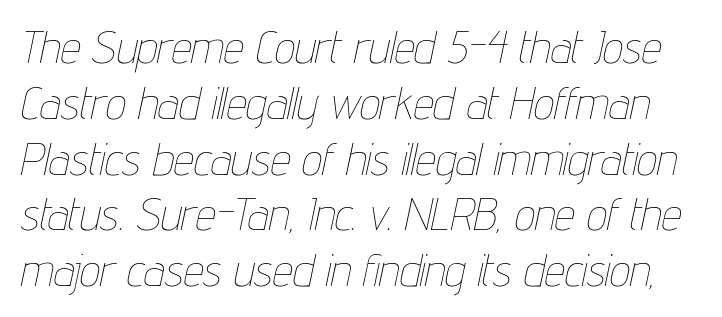
Q: Is the text bold? A: No.
Q: Is the text italic (slanted)? A: Yes, it leans right by about 12 degrees.
Q: Is the text underlined? A: No.
Q: Is the spacing between letters normal or unusually wide? A: Normal.
Q: Width (condensed, normal, or wide)? A: Condensed.
Q: Stroke contrast? A: Low.
Q: x-height? A: Medium.
Q: Monospaced? A: No.
